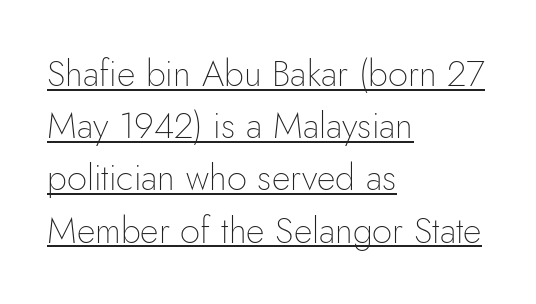
Italic: no, the glyphs are upright roman. A typesetter would call this proportional, since set widths differ per character. Characters follow at the spacing the type designer built in. What decoration does the sample have? An underline. This is not heavy type; no bold has been used. Line starts are locked; line ends wander.
